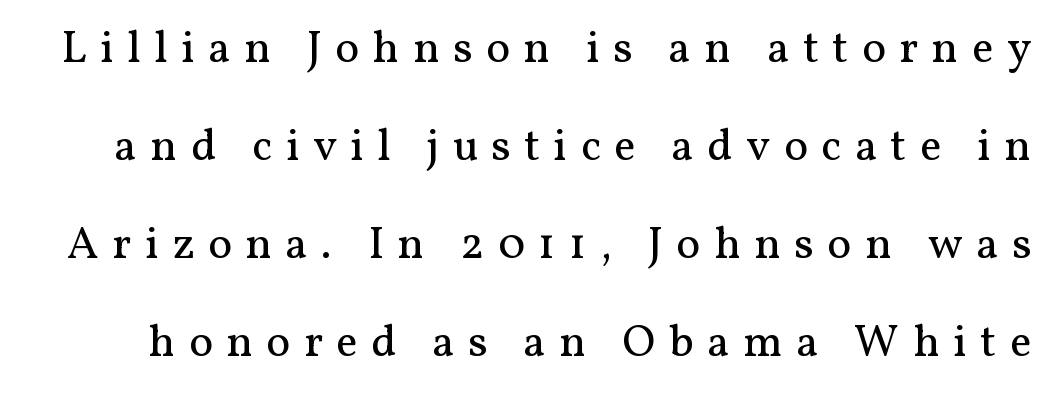
{"serif": "yes", "italic": "no", "bold": "no", "weight": "regular", "width": "normal", "stroke_contrast": "medium", "x_height": "medium", "monospaced": "no", "underline": "no", "line_spacing": "loose", "line_spacing_ratio": 2.18, "letter_spacing": "wide", "letter_spacing_em": 0.3, "glyph_px": 45}
